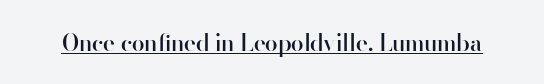
The image shows 23 px text type, upright; set normal letter spacing, underlined.
